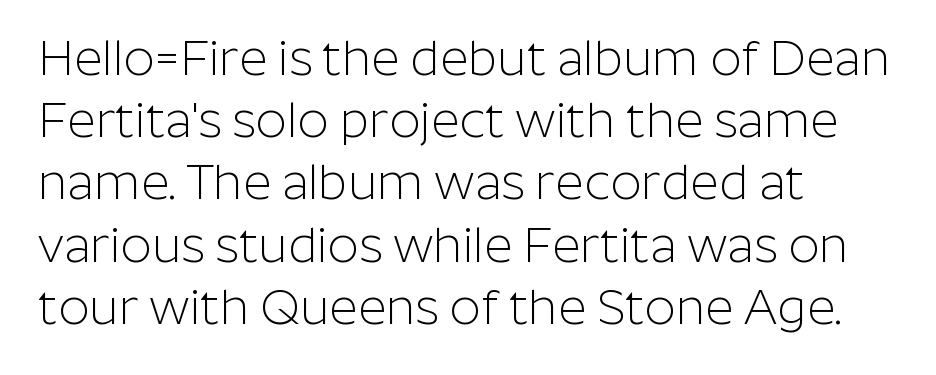
Proportional: the letters do not fall into vertical columns. Each line starts at the same left margin while the right side varies. Rendered with straight, roman letterforms. The typesetting does not lean heavy: it is not bold.
